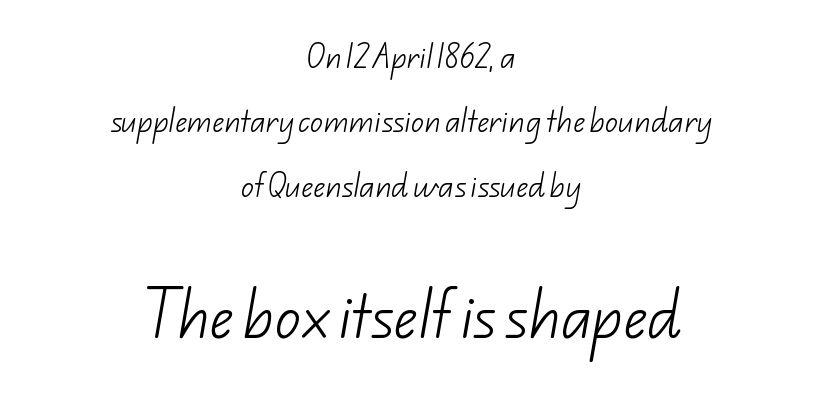
The image shows 52 px light sans-serif type; set centered, loose line spacing (2.48x), normal letter spacing, not underlined; the second (bottom) block is 2.0x larger; low stroke contrast and a small x-height.
